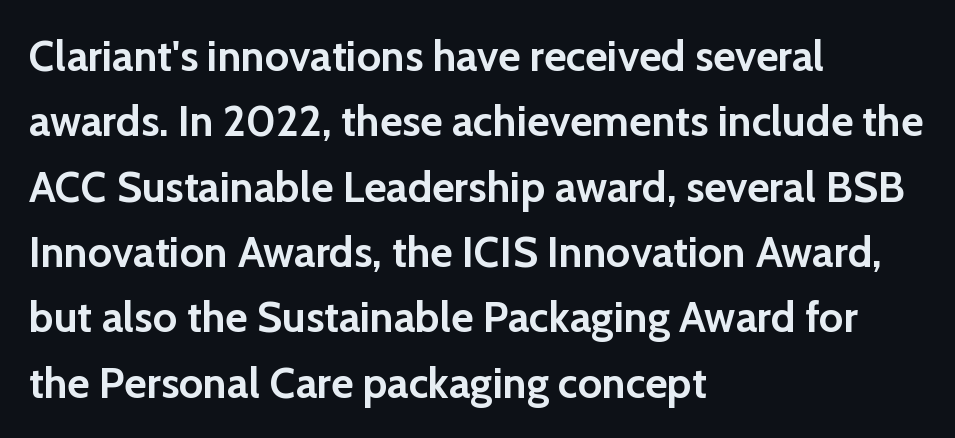
Q: Is the text bold? A: Yes.
Q: Is the text italic (slanted)? A: No, it is upright.
Q: Is the typeface a serif or a sans-serif typeface? A: Sans-serif.
Q: Is the text underlined? A: No.
Q: How is the paragraph aligned? A: Left-aligned.
Q: Is the spacing between letters normal or unusually wide? A: Normal.
Q: Is the spacing between lines tight, normal or loose? A: Normal.
Q: Width (condensed, normal, or wide)? A: Normal.
Q: Stroke contrast? A: Low.
Q: x-height? A: Medium.
Q: Monospaced? A: No.
